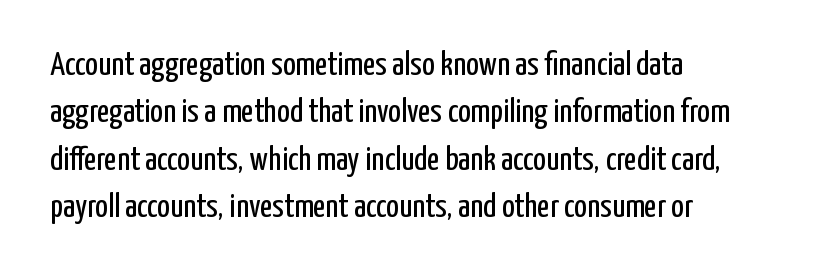
The image shows 34 px regular-weight, condensed sans-serif type, upright; set left-aligned, normal line spacing (1.39x), normal letter spacing, not underlined; low stroke contrast and a medium x-height.
